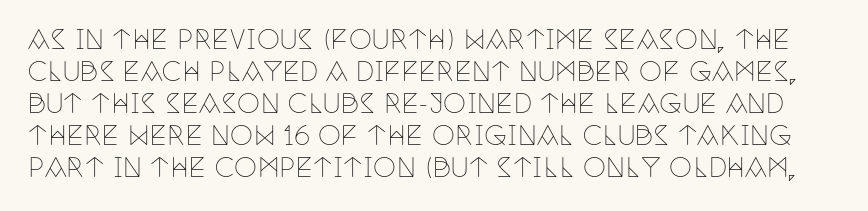
The image shows 26 px text type, upright; set line spacing 1.23x, normal letter spacing, not underlined.
